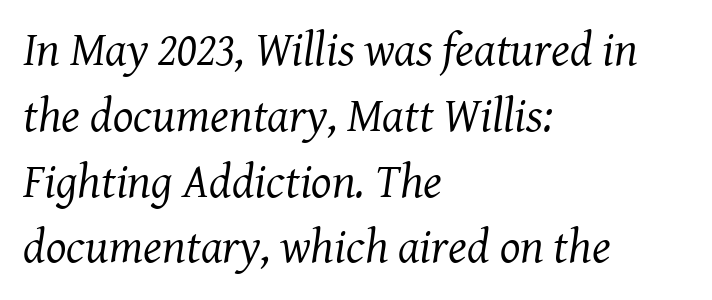
Q: Is the text bold? A: No.
Q: Is the text italic (slanted)? A: Yes, it leans right by about 8 degrees.
Q: Is the typeface a serif or a sans-serif typeface? A: Serif.
Q: Is the text underlined? A: No.
Q: How is the paragraph aligned? A: Left-aligned.
Q: Is the spacing between letters normal or unusually wide? A: Normal.
Q: Is the spacing between lines tight, normal or loose? A: Normal.
Q: Width (condensed, normal, or wide)? A: Normal.
Q: Stroke contrast? A: Medium.
Q: x-height? A: Medium.
Q: Monospaced? A: No.
